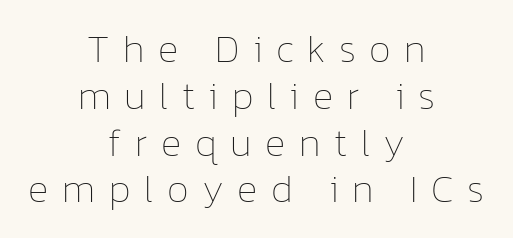
The image shows 39 px thin type, upright; set centered, line spacing 1.2x, unusually wide letter spacing (+0.35 em), not underlined; low stroke contrast and a medium x-height.
